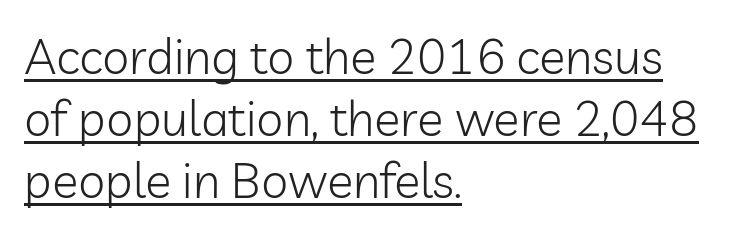
The image shows 49 px light sans-serif type, upright; set left-aligned, normal line spacing (1.27x), normal letter spacing, underlined; low stroke contrast and a medium x-height.
